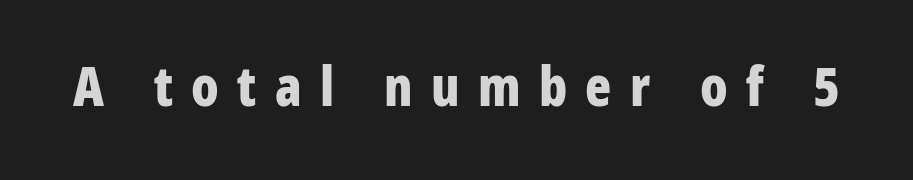
Letter spacing: wide. Proportional: the letters do not fall into vertical columns. A full-strength bold gives these letters their thick strokes. The strip under each line holds only bare page. The letters carry no serifs — their stems end cleanly without finishing strokes. Do the letters lean? They stand straight.
